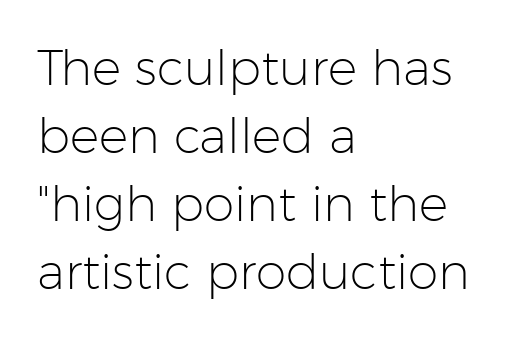
{"serif": "no", "italic": "no", "bold": "no", "weight": "light", "width": "normal", "stroke_contrast": "low", "x_height": "medium", "monospaced": "no", "underline": "no", "align": "left", "line_spacing": "normal", "line_spacing_ratio": 1.39, "letter_spacing": "normal", "letter_spacing_em": 0.0, "glyph_px": 49}
